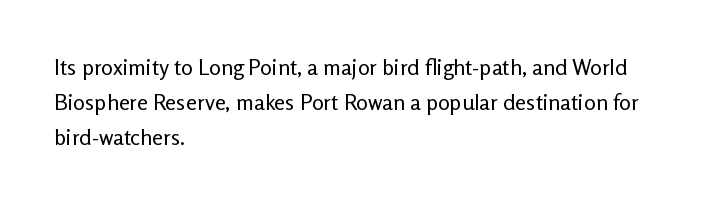
The image shows 22 px text type, upright; set left-aligned, normal line spacing (1.6x), normal letter spacing, not underlined.
